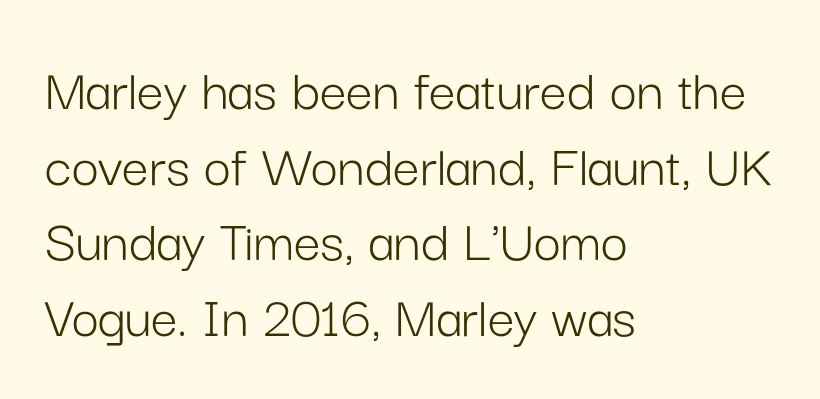
{"serif": "no", "italic": "no", "bold": "no", "weight": "light", "width": "normal", "stroke_contrast": "low", "x_height": "medium", "monospaced": "no", "underline": "no", "align": "left", "line_spacing": "normal", "line_spacing_ratio": 1.26, "letter_spacing": "normal", "letter_spacing_em": 0.0, "glyph_px": 60}
